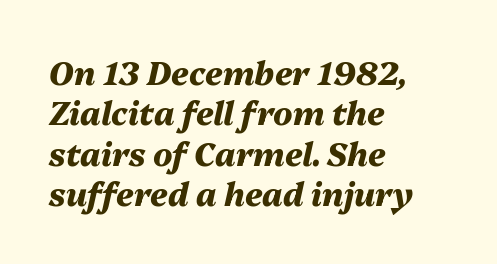
Q: Is the text bold? A: Yes.
Q: Is the text italic (slanted)? A: Yes, it leans right by about 13 degrees.
Q: Is the text underlined? A: No.
Q: How is the paragraph aligned? A: Left-aligned.
Q: Is the spacing between letters normal or unusually wide? A: Normal.
Q: Is the spacing between lines tight, normal or loose? A: Normal.
Q: Width (condensed, normal, or wide)? A: Normal.
Q: Stroke contrast? A: Medium.
Q: x-height? A: Medium.
Q: Monospaced? A: No.
